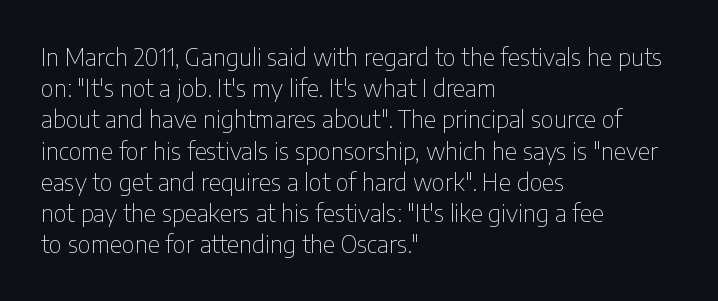
The ragged edge is on the right, which tells us the setting is flush left. The passage shown is not underscored anywhere. These lines were composed using upright roman letters. This sample uses plain, unmodified letter spacing. Reading down the column, the eye jumps a familiar distance to each next line.
